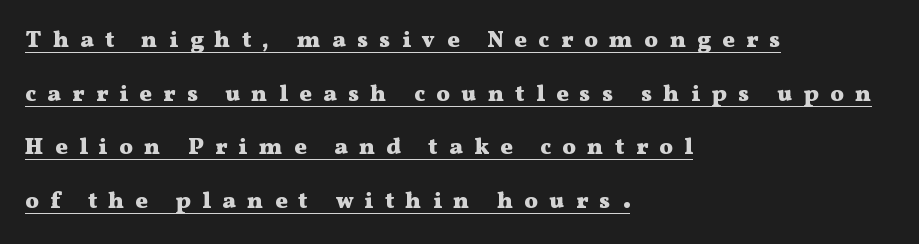
The image shows 23 px bold type, upright; set left-aligned, loose line spacing (2.33x), unusually wide letter spacing (+0.49 em), underlined.
